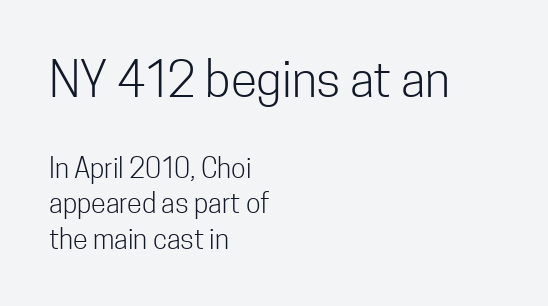
{"serif": "no", "italic": "no", "bold": "no", "weight": "light", "width": "condensed", "stroke_contrast": "low", "x_height": "medium", "monospaced": "no", "underline": "no", "align": "left", "line_spacing": "normal", "line_spacing_ratio": 1.32, "letter_spacing": "normal", "letter_spacing_em": 0.0, "larger_block": "first", "size_ratio": 1.78, "glyph_px": 48}
